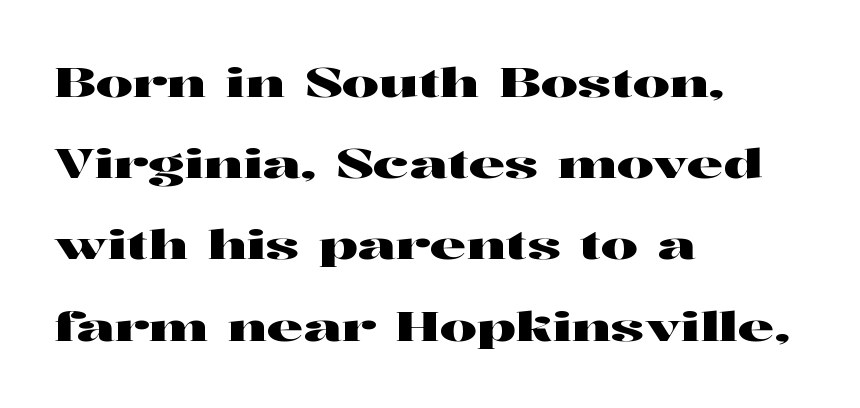
The image shows 41 px wide serif type, upright; set left-aligned, loose line spacing (1.98x), normal letter spacing, not underlined; high stroke contrast and a medium x-height.
